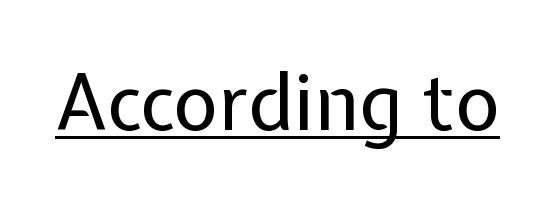
The image shows 77 px regular-weight sans-serif type, upright; set normal letter spacing, underlined; low stroke contrast and a medium x-height.
